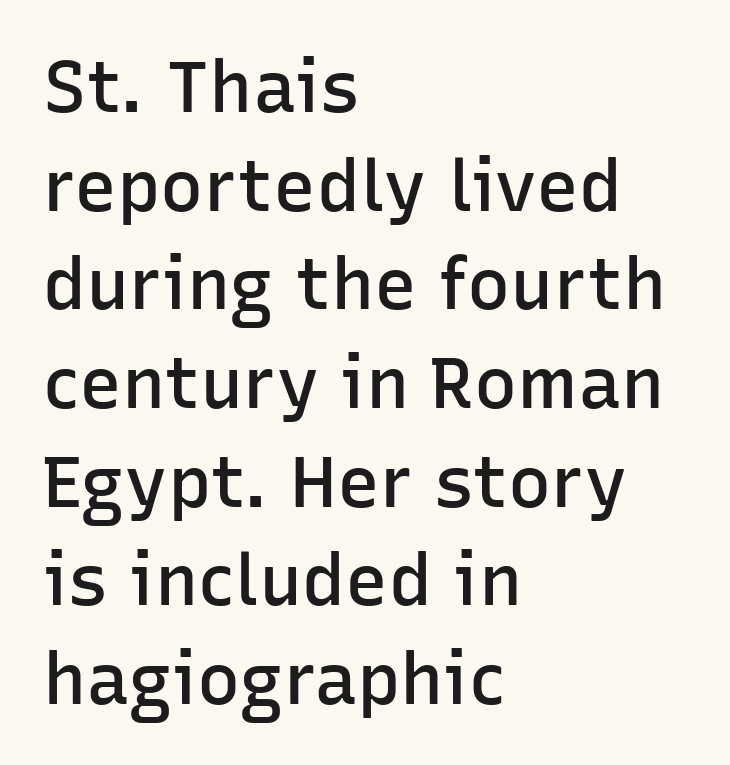
Q: Is the text bold? A: Semi-bold.
Q: Is the text italic (slanted)? A: No, it is upright.
Q: Is the typeface a serif or a sans-serif typeface? A: Sans-serif.
Q: Is the text underlined? A: No.
Q: How is the paragraph aligned? A: Left-aligned.
Q: Is the spacing between letters normal or unusually wide? A: Normal.
Q: Is the spacing between lines tight, normal or loose? A: Normal.
Q: Width (condensed, normal, or wide)? A: Normal.
Q: Stroke contrast? A: Low.
Q: x-height? A: Medium.
Q: Monospaced? A: No.
